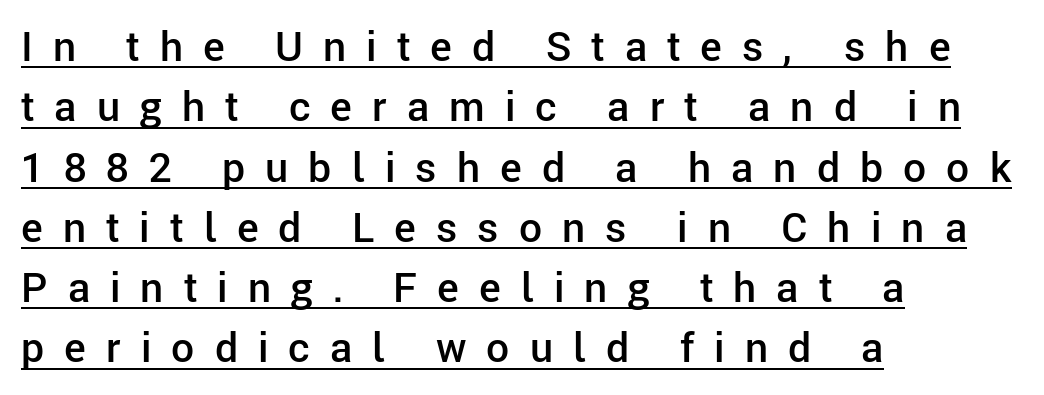
Q: Is the text bold? A: Semi-bold.
Q: Is the text italic (slanted)? A: No, it is upright.
Q: Is the typeface a serif or a sans-serif typeface? A: Sans-serif.
Q: Is the text underlined? A: Yes.
Q: How is the paragraph aligned? A: Left-aligned.
Q: Is the spacing between letters normal or unusually wide? A: Unusually wide.
Q: Is the spacing between lines tight, normal or loose? A: Normal.
Q: Width (condensed, normal, or wide)? A: Normal.
Q: Stroke contrast? A: Low.
Q: x-height? A: Medium.
Q: Monospaced? A: No.
